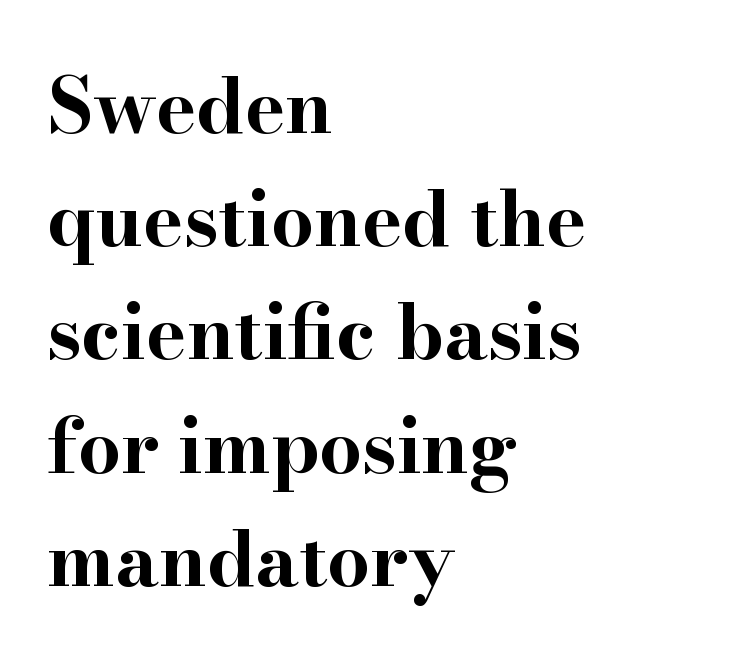
The specimen reads as upright at a glance. How are the letters spaced? Ordinarily, with no added tracking. This rendering employs a face with finishing strokes, i.e., a serif. The rendering uses a moderate line-height, typical for paragraphs. Note the varied advance widths — an 'i' is clearly narrower than an 'm'. You'd pick this weight for a headline — it's a proper bold.
